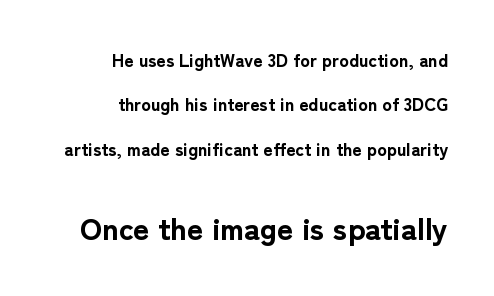
The text block is weighted toward the right margin, trailing off unevenly leftward. The gap between lines stays unmarked. Weight: bold. The later block is typeset at a bigger size than the earlier block. Quick note: not italic, upright. If you measured baseline to baseline, you'd find a long distance.
